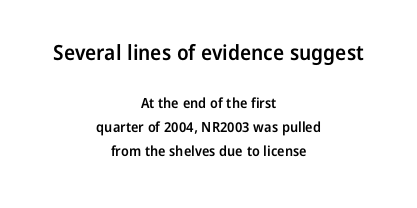
The designer gave the opening block more size than the closing block. The axis of the letterforms is exactly vertical. The passage shown is semibold, sitting just below true bold. Which margin do the lines hug? Neither — every line sits in the middle.
